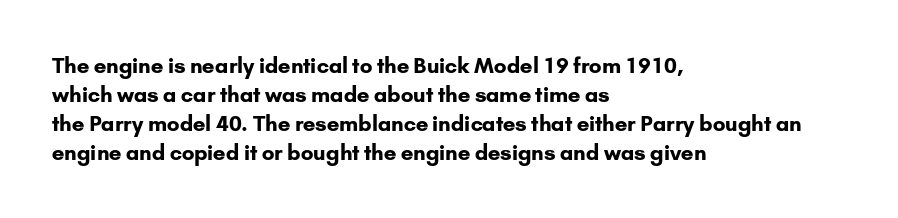
The lines are quadded left. These lines keep a tight, regular rhythm from letter to letter. The gap between lines stays unmarked. It's the straight-up-and-down kind of type. The rendering uses a moderate line-height, typical for paragraphs. Pretty heavy lettering here — definitely bold.
